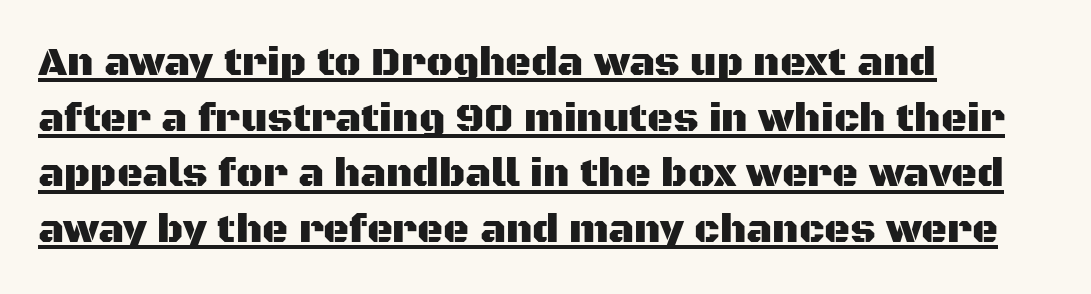
The image shows 40 px sans-serif type, upright; set left-aligned, normal line spacing (1.39x), normal letter spacing, underlined; medium stroke contrast and a large x-height.
